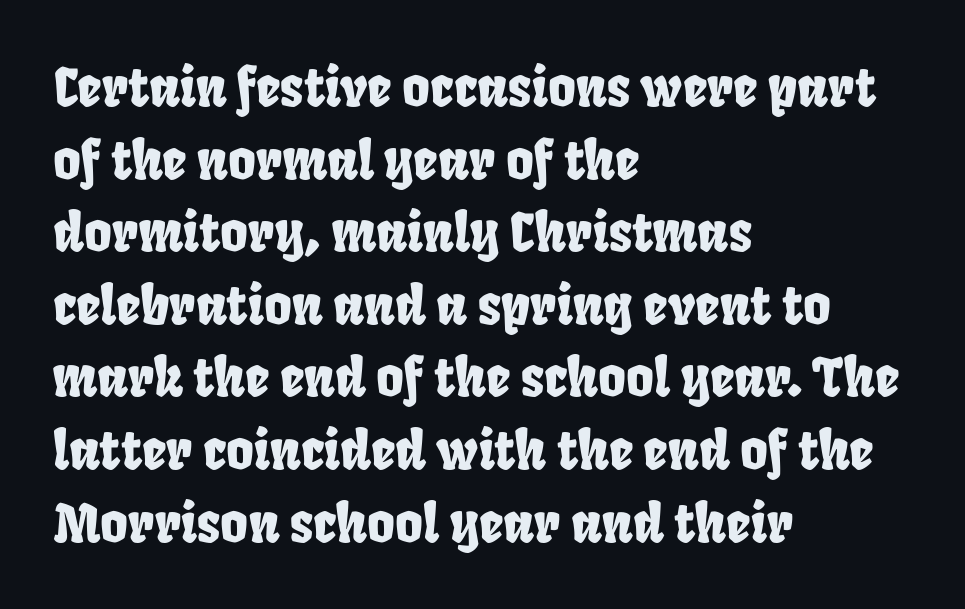
Q: Is the typeface a serif or a sans-serif typeface? A: Sans-serif.
Q: Is the text underlined? A: No.
Q: How is the paragraph aligned? A: Left-aligned.
Q: Is the spacing between letters normal or unusually wide? A: Normal.
Q: Is the spacing between lines tight, normal or loose? A: Normal.
Q: Width (condensed, normal, or wide)? A: Condensed.
Q: Stroke contrast? A: Low.
Q: x-height? A: Large.
Q: Monospaced? A: No.
